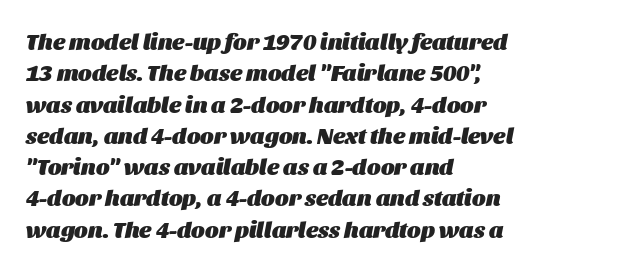
{"italic": "yes", "lean": "right", "slant_degrees": 11, "bold": "yes", "underline": "no", "align": "left", "line_spacing": "normal", "line_spacing_ratio": 1.36, "letter_spacing": "normal", "letter_spacing_em": 0.0, "glyph_px": 23}
